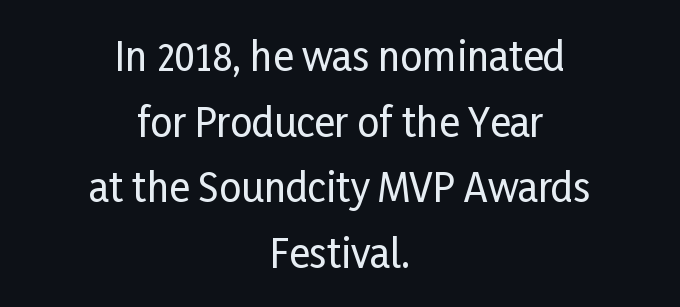
{"serif": "no", "italic": "no", "width": "condensed", "stroke_contrast": "low", "x_height": "medium", "monospaced": "no", "underline": "no", "align": "center", "line_spacing": "normal", "line_spacing_ratio": 1.68, "letter_spacing": "normal", "letter_spacing_em": 0.0, "glyph_px": 39}
